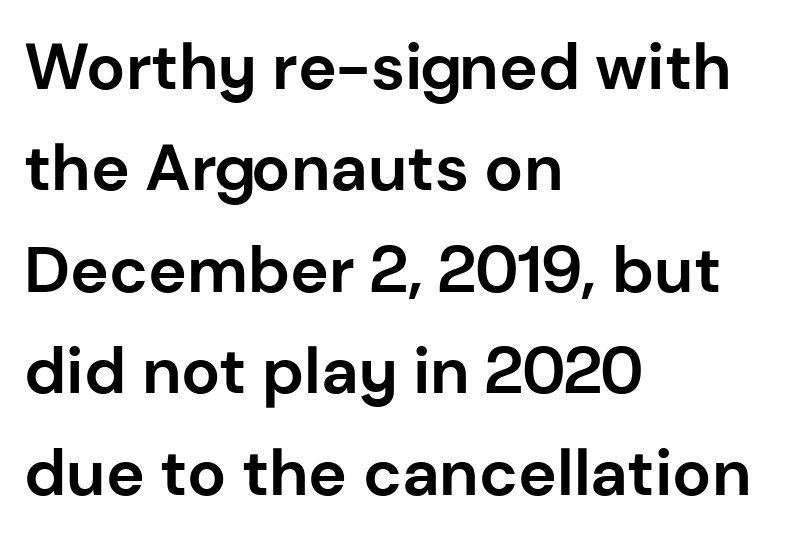
Q: Is the text bold? A: Yes.
Q: Is the text italic (slanted)? A: No, it is upright.
Q: Is the typeface a serif or a sans-serif typeface? A: Sans-serif.
Q: Is the text underlined? A: No.
Q: How is the paragraph aligned? A: Left-aligned.
Q: Is the spacing between letters normal or unusually wide? A: Normal.
Q: Is the spacing between lines tight, normal or loose? A: Normal.
Q: Width (condensed, normal, or wide)? A: Normal.
Q: Stroke contrast? A: Low.
Q: x-height? A: Medium.
Q: Monospaced? A: No.
